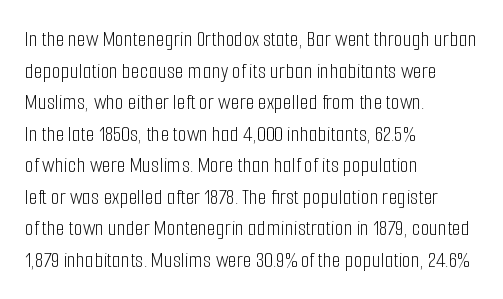
The strokes are not fattened; the text isn't bold. Beneath every word, the page is bare. Every row of glyphs begins at an identical x-position on the left. In terms of posture, this sample is upright.
